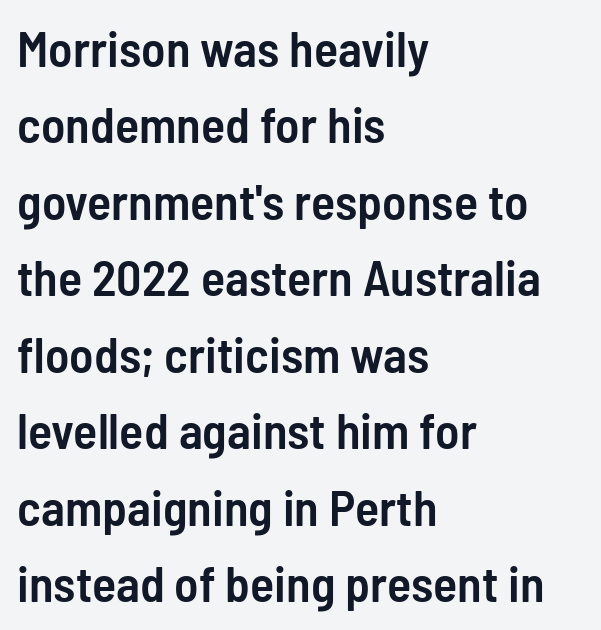
Weight check: semibold — heavier than regular, not quite bold. Think of a printed novel: that variable character pitch is what you see here. Serifs: no, the terminals of the letterforms are clean. These lines keep a tight, regular rhythm from letter to letter. Posture: straight, roman, zero tilt.
